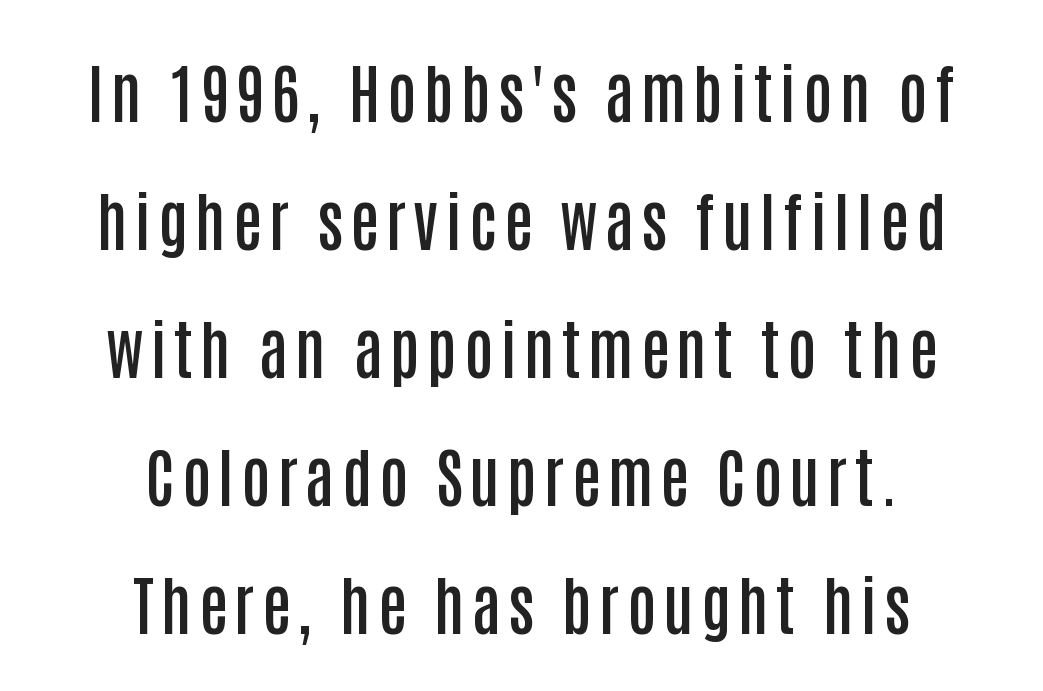
Leading: increased. A sans-serif font was chosen for this passage. A bare baseline throughout the passage. The passage shown is typed in a proportional face where columns would drift.
